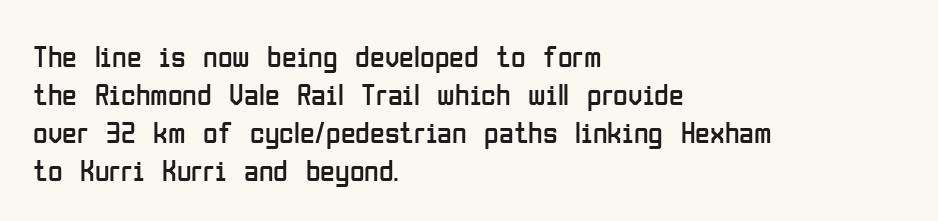
The letters sit at their default tracking, neither squeezed nor spread. A light-to-regular cut is what we see here. Does the copy run flush right? No — it runs flush left. The zone under the glyphs is completely vacant. Here the designer chose a conventional face with non-uniform glyph widths.
